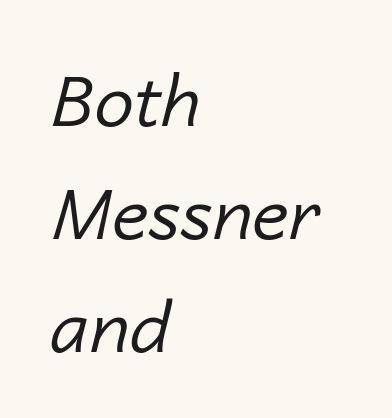
The image shows 71 px regular-weight type, italic (leaning right); set left-aligned, normal line spacing (1.59x), normal letter spacing, not underlined; low stroke contrast and a medium x-height.
